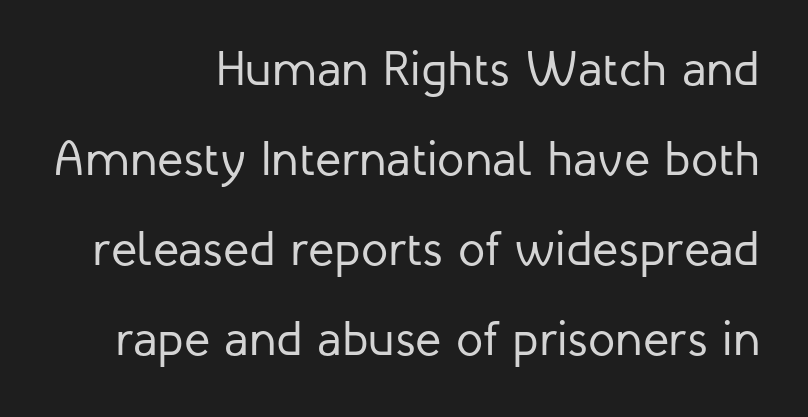
{"serif": "no", "italic": "no", "bold": "no", "weight": "regular", "width": "normal", "stroke_contrast": "low", "x_height": "medium", "monospaced": "no", "underline": "no", "align": "right", "line_spacing_ratio": 1.84, "letter_spacing": "normal", "letter_spacing_em": 0.0, "glyph_px": 49}
